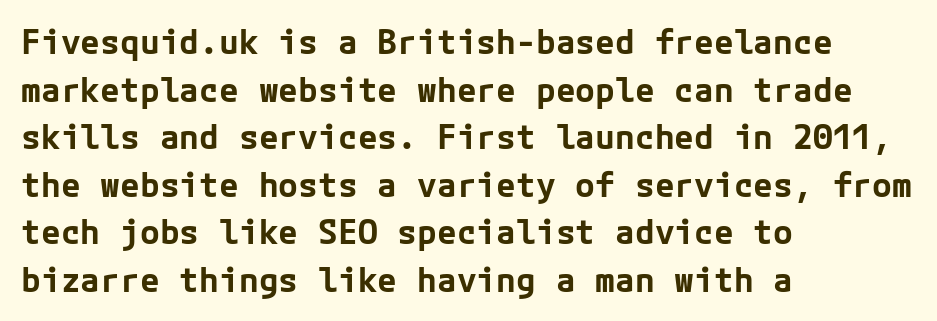
The image shows 33 px bold sans-serif type, upright; set left-aligned, normal line spacing (1.44x), normal letter spacing, not underlined; low stroke contrast and a medium x-height.
